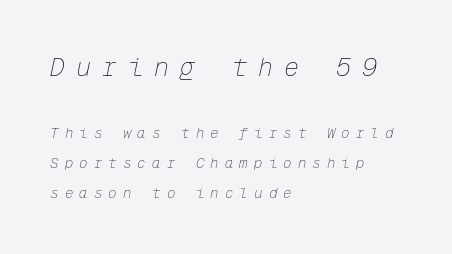
The image shows 25 px text type, italic (leaning right); set left-aligned, loose line spacing (2.14x), unusually wide letter spacing (+0.44 em), not underlined; the first (top) block is 1.79x larger.
